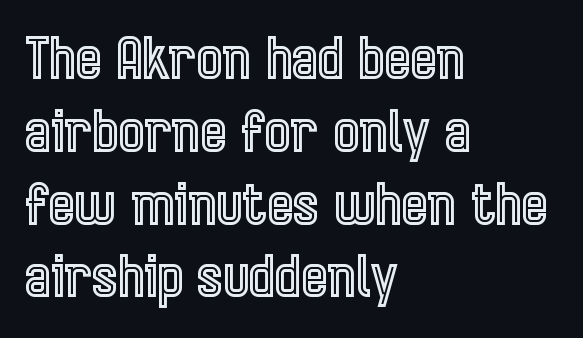
Q: Is the text italic (slanted)? A: No, it is upright.
Q: Is the text underlined? A: No.
Q: How is the paragraph aligned? A: Left-aligned.
Q: Is the spacing between letters normal or unusually wide? A: Normal.
Q: Is the spacing between lines tight, normal or loose? A: Normal.
Q: Width (condensed, normal, or wide)? A: Condensed.
Q: x-height? A: Medium.
Q: Monospaced? A: No.
